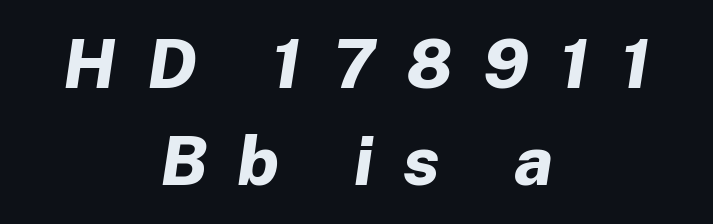
The image shows 69 px bold type, italic (leaning right); set centered, normal line spacing (1.41x), unusually wide letter spacing (+0.44 em), not underlined; low stroke contrast and a medium x-height.
